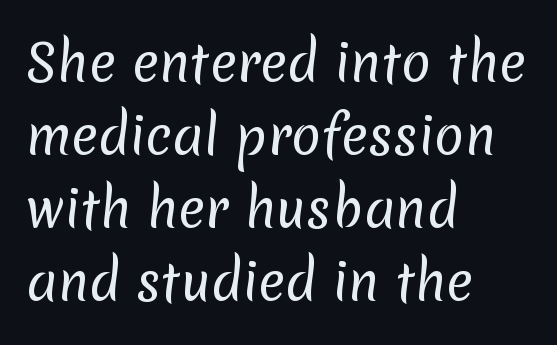
{"serif": "no", "bold": "no", "weight": "regular", "width": "normal", "stroke_contrast": "low", "x_height": "medium", "monospaced": "no", "underline": "no", "align": "left", "line_spacing": "normal", "line_spacing_ratio": 1.46, "letter_spacing": "normal", "letter_spacing_em": 0.0, "glyph_px": 50}
